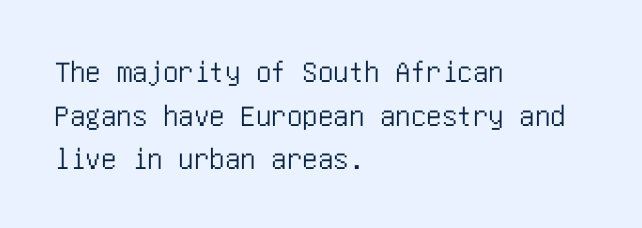
{"serif": "no", "italic": "no", "width": "condensed", "stroke_contrast": "low", "x_height": "large", "underline": "no", "align": "left", "line_spacing": "normal", "line_spacing_ratio": 1.41, "letter_spacing": "normal", "letter_spacing_em": 0.0, "glyph_px": 31}
